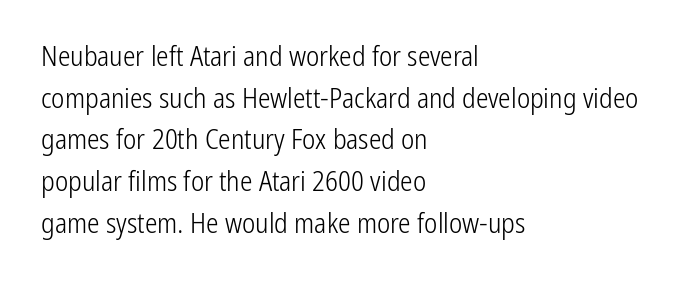
{"serif": "no", "italic": "no", "bold": "no", "weight": "light", "width": "condensed", "stroke_contrast": "low", "x_height": "medium", "monospaced": "no", "underline": "no", "align": "left", "line_spacing": "normal", "line_spacing_ratio": 1.49, "letter_spacing": "normal", "letter_spacing_em": 0.0, "glyph_px": 28}
